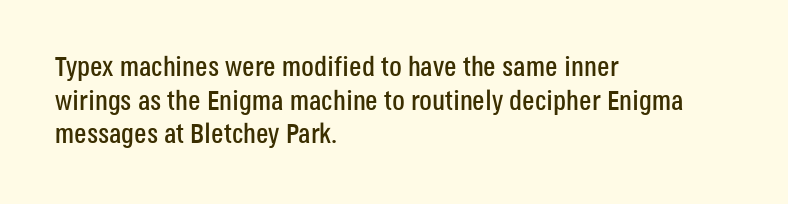
Posture: vertical. Default kerning and tracking; the words read as compact shapes. These lines stack with their left ends in a neat column. The letters advance in unequal steps, a hallmark of proportional type. Nobody drew a line under any word here.
